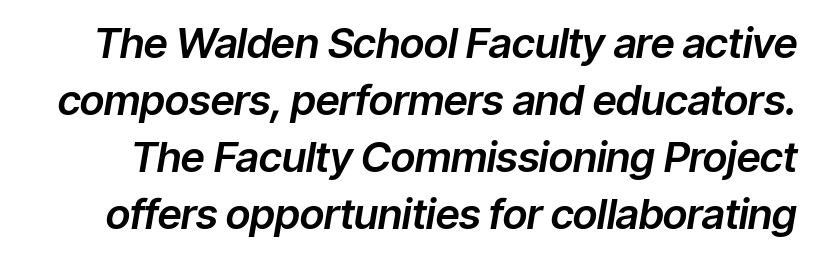
{"italic": "yes", "lean": "right", "slant_degrees": 9, "width": "normal", "stroke_contrast": "low", "x_height": "medium", "monospaced": "no", "underline": "no", "line_spacing": "normal", "line_spacing_ratio": 1.36, "letter_spacing": "normal", "letter_spacing_em": 0.0, "glyph_px": 42}
